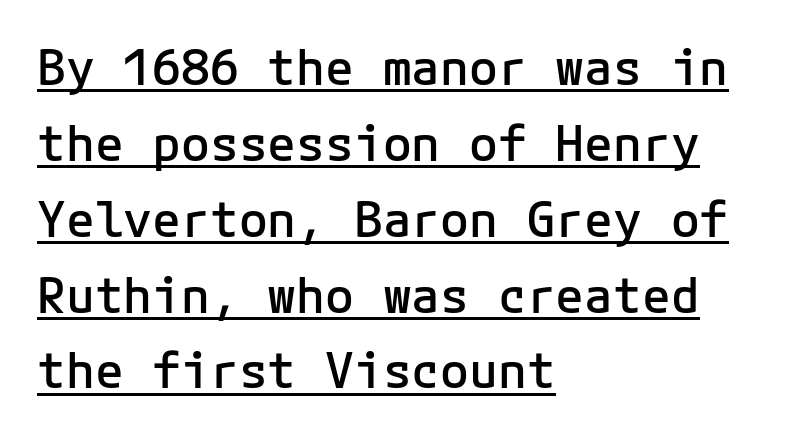
Q: Is the text bold? A: Semi-bold.
Q: Is the text italic (slanted)? A: No, it is upright.
Q: Is the typeface a serif or a sans-serif typeface? A: Sans-serif.
Q: Is the text underlined? A: Yes.
Q: How is the paragraph aligned? A: Left-aligned.
Q: Is the spacing between letters normal or unusually wide? A: Normal.
Q: Is the spacing between lines tight, normal or loose? A: Normal.
Q: Width (condensed, normal, or wide)? A: Normal.
Q: Stroke contrast? A: Low.
Q: x-height? A: Medium.
Q: Monospaced? A: Yes.
